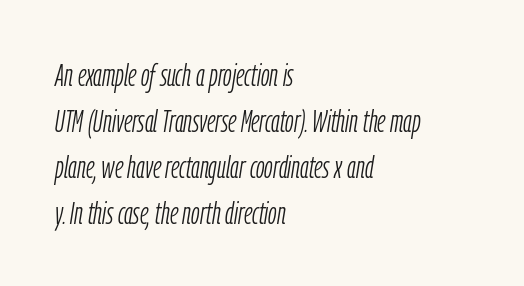
A typesetter would call this leading conventional body-copy spacing. Beneath every word, the page is bare. The gaps between neighbouring characters are ordinary and unremarkable. Each letter keeps its own natural width here, so spacing adapts to shape.
